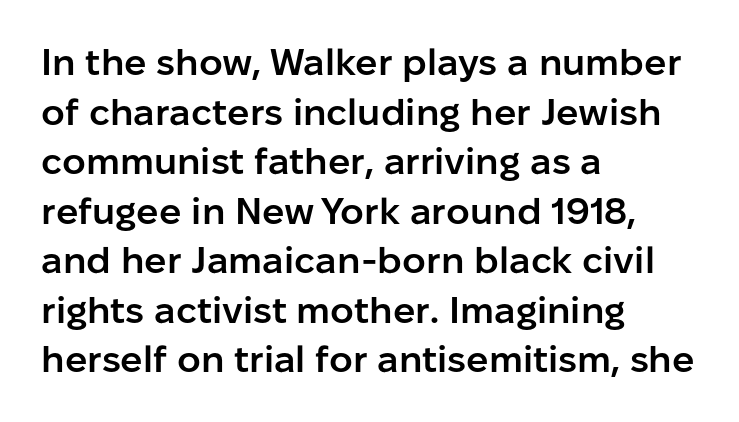
{"serif": "no", "italic": "no", "bold": "semi", "weight": "semibold", "width": "normal", "stroke_contrast": "low", "x_height": "medium", "monospaced": "no", "underline": "no", "align": "left", "line_spacing": "normal", "line_spacing_ratio": 1.34, "letter_spacing": "normal", "letter_spacing_em": 0.0, "glyph_px": 37}
